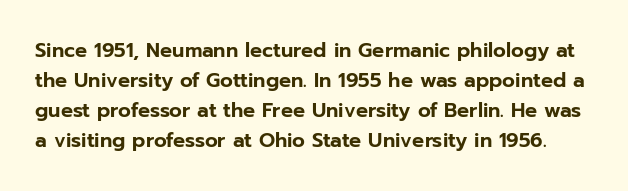
Letters rest on an invisible, unmarked baseline. Students, note that the glyphs here touch the page at normal intervals. Posture: vertical. Compared with typical paragraphs, the rows here are spaced about the same.
